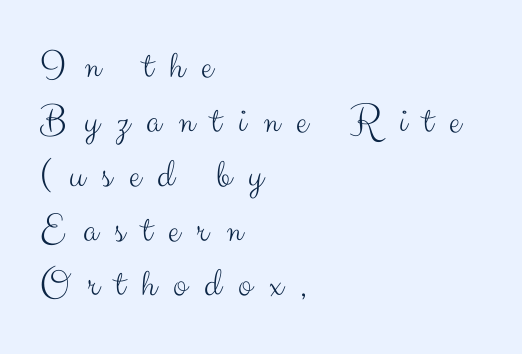
Bare-footed words on every line. This is sans-serif lettering, the kind often seen on screens and signage. These lines are set flush left with a ragged right edge. Ink coverage per letter is moderate at most.
